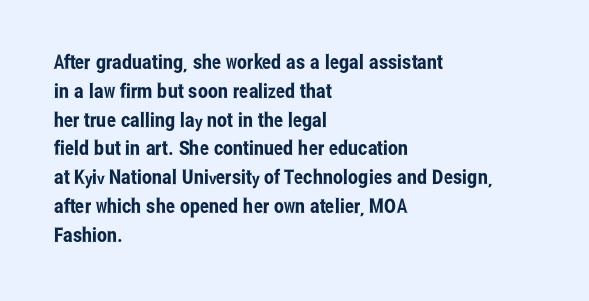
Q: Is the text italic (slanted)? A: No, it is upright.
Q: Is the text underlined? A: No.
Q: How is the paragraph aligned? A: Left-aligned.
Q: Is the spacing between letters normal or unusually wide? A: Normal.
Q: Is the spacing between lines tight, normal or loose? A: Normal.
